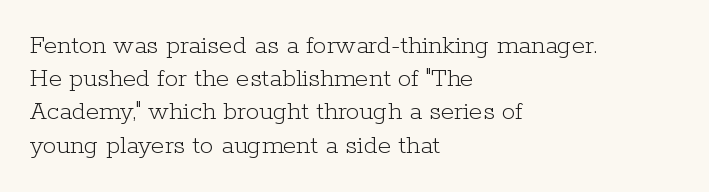
{"italic": "no", "bold": "no", "underline": "no", "align": "left", "line_spacing_ratio": 1.23, "letter_spacing": "normal", "letter_spacing_em": 0.0, "glyph_px": 27}
